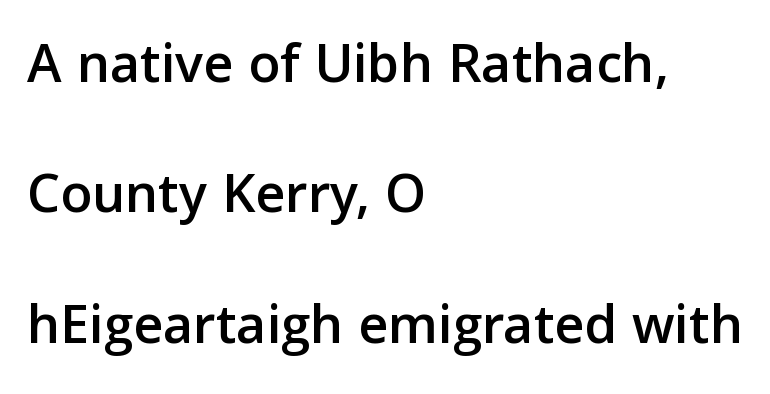
The image shows 58 px sans-serif type, upright; set left-aligned, loose line spacing (2.25x), normal letter spacing, not underlined; low stroke contrast and a medium x-height.
